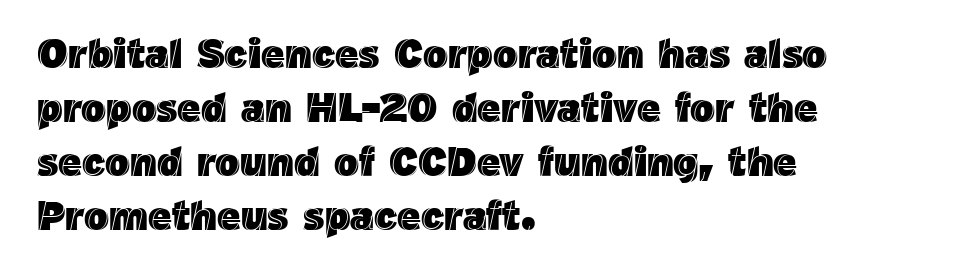
{"italic": "no", "width": "normal", "x_height": "medium", "monospaced": "no", "underline": "no", "align": "left", "line_spacing": "normal", "line_spacing_ratio": 1.32, "letter_spacing": "normal", "letter_spacing_em": 0.0, "glyph_px": 41}
